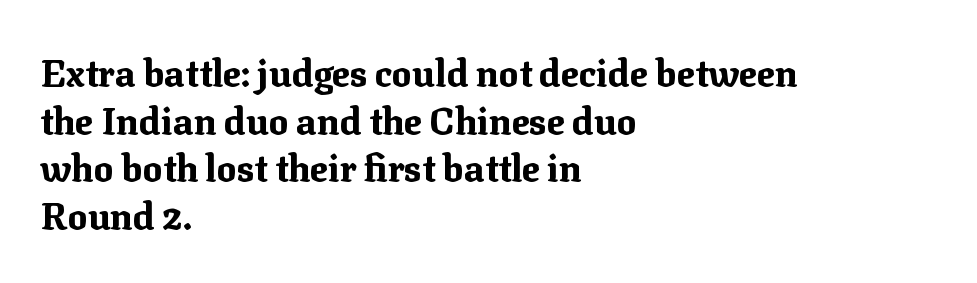
{"serif": "yes", "italic": "no", "bold": "yes", "weight": "bold", "width": "normal", "stroke_contrast": "medium", "x_height": "medium", "monospaced": "no", "underline": "no", "align": "left", "line_spacing": "normal", "line_spacing_ratio": 1.29, "letter_spacing": "normal", "letter_spacing_em": 0.0, "glyph_px": 37}
